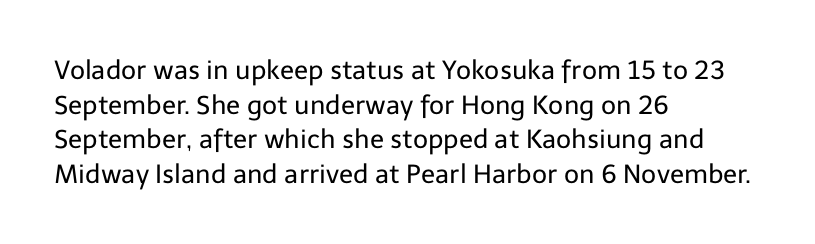
{"italic": "no", "bold": "no", "underline": "no", "align": "left", "line_spacing": "normal", "line_spacing_ratio": 1.33, "letter_spacing": "normal", "letter_spacing_em": 0.0, "glyph_px": 26}
